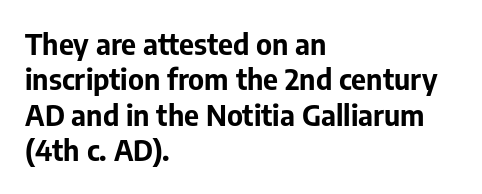
The image shows 29 px bold sans-serif type, upright; set left-aligned, line spacing 1.22x, normal letter spacing, not underlined; low stroke contrast and a medium x-height.
